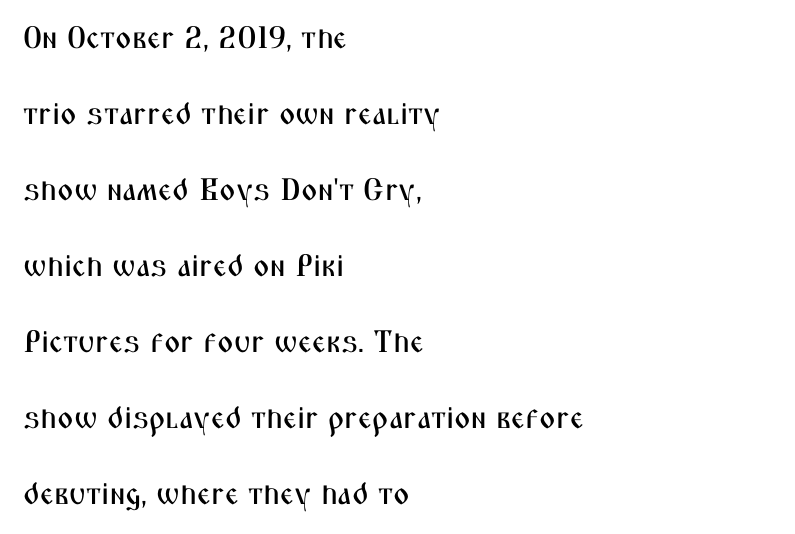
Q: Is the text italic (slanted)? A: No, it is upright.
Q: Is the typeface a serif or a sans-serif typeface? A: Sans-serif.
Q: Is the text underlined? A: No.
Q: How is the paragraph aligned? A: Left-aligned.
Q: Is the spacing between letters normal or unusually wide? A: Normal.
Q: Is the spacing between lines tight, normal or loose? A: Loose.
Q: Width (condensed, normal, or wide)? A: Condensed.
Q: Stroke contrast? A: Medium.
Q: x-height? A: Medium.
Q: Monospaced? A: No.
